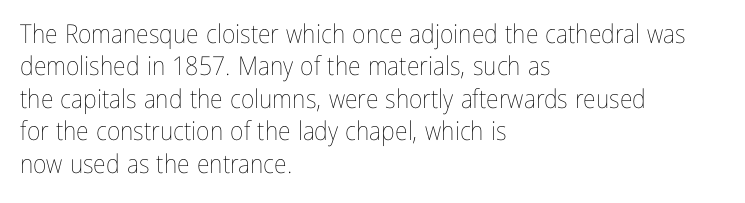
Q: Is the text bold? A: No.
Q: Is the text italic (slanted)? A: No, it is upright.
Q: Is the text underlined? A: No.
Q: How is the paragraph aligned? A: Left-aligned.
Q: Is the spacing between letters normal or unusually wide? A: Normal.
Q: Is the spacing between lines tight, normal or loose? A: Normal.
